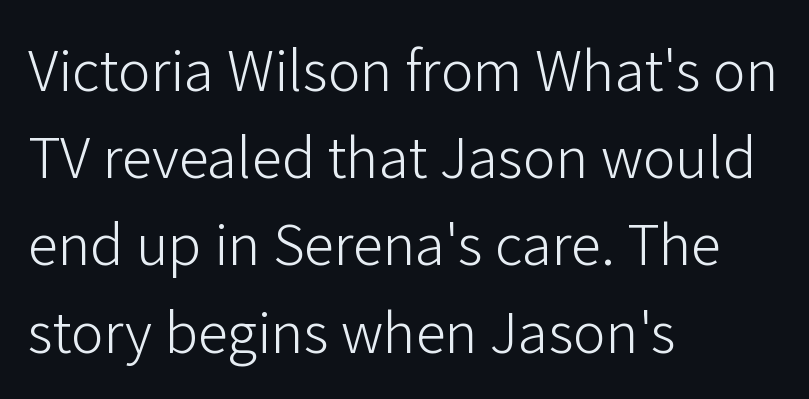
The image shows 61 px light sans-serif type, upright; set left-aligned, normal line spacing (1.43x), normal letter spacing, not underlined; low stroke contrast and a medium x-height.
